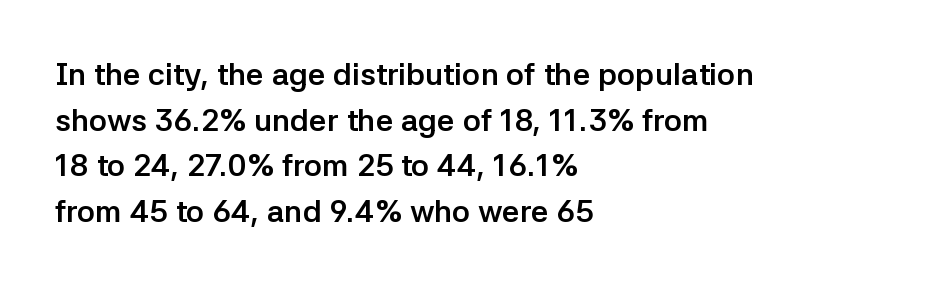
The image shows 31 px semibold sans-serif type, upright; set left-aligned, normal line spacing (1.47x), normal letter spacing, not underlined; low stroke contrast and a medium x-height.
